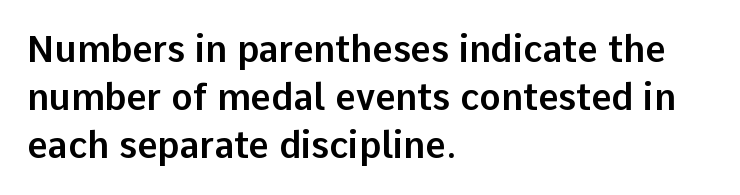
{"serif": "no", "italic": "no", "width": "normal", "stroke_contrast": "low", "x_height": "medium", "monospaced": "no", "underline": "no", "align": "left", "line_spacing": "normal", "line_spacing_ratio": 1.34, "letter_spacing": "normal", "letter_spacing_em": 0.0, "glyph_px": 36}
